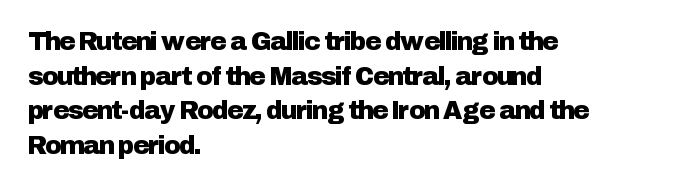
Q: Is the text italic (slanted)? A: No, it is upright.
Q: Is the text underlined? A: No.
Q: How is the paragraph aligned? A: Left-aligned.
Q: Is the spacing between letters normal or unusually wide? A: Normal.
Q: Is the spacing between lines tight, normal or loose? A: Normal.
